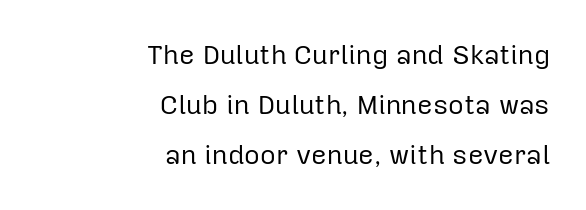
Stems and bowls with no extra thickness — not bold. You could call the tracking neutral — neither tight nor loose. The axis of the letterforms is exactly vertical. One-word summary of the alignment: right.
